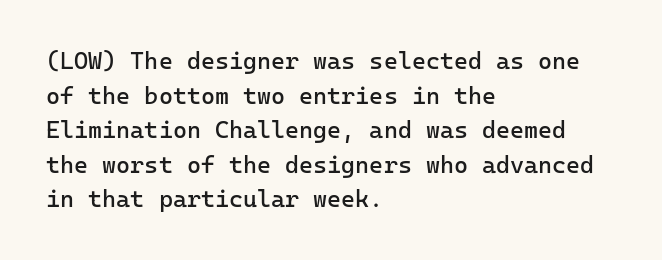
The image shows 24 px text type, upright; set left-aligned, normal line spacing (1.44x), normal letter spacing, not underlined.
